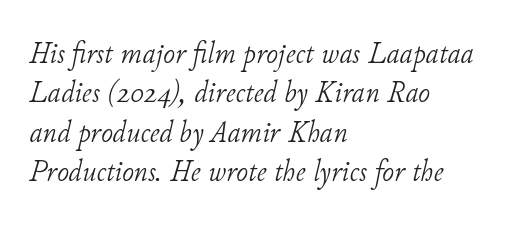
The image shows 32 px light serif type, italic (leaning right); set left-aligned, line spacing 1.23x, normal letter spacing, not underlined; low stroke contrast and a small x-height.
